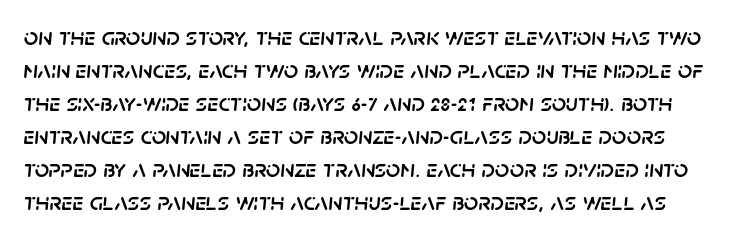
The zone under the glyphs is completely vacant. How would I describe the line gaps? Plain and ordinary. Characters follow at the spacing the type designer built in. Slant detected: the letters are inclined.
